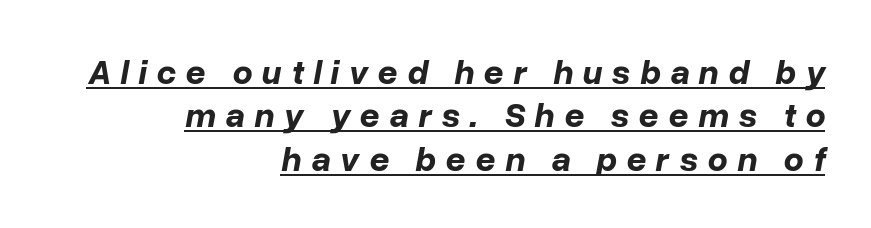
There is plenty of visible air inserted between adjacent glyphs. This is heavy type, rendered in bold. Character widths vary here, with narrow letters taking less room than wide ones. The rendering applies a slant to the glyphs. Layout note: lines flush right.
